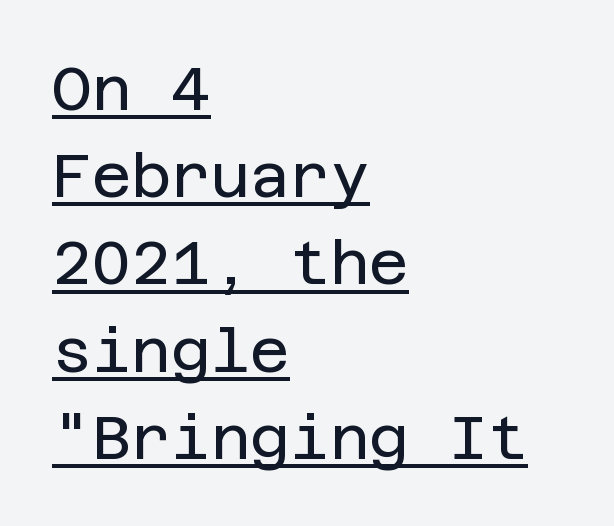
Q: Is the text bold? A: No.
Q: Is the text italic (slanted)? A: No, it is upright.
Q: Is the typeface a serif or a sans-serif typeface? A: Sans-serif.
Q: Is the text underlined? A: Yes.
Q: How is the paragraph aligned? A: Left-aligned.
Q: Is the spacing between letters normal or unusually wide? A: Normal.
Q: Is the spacing between lines tight, normal or loose? A: Normal.
Q: Width (condensed, normal, or wide)? A: Normal.
Q: Stroke contrast? A: Low.
Q: x-height? A: Large.
